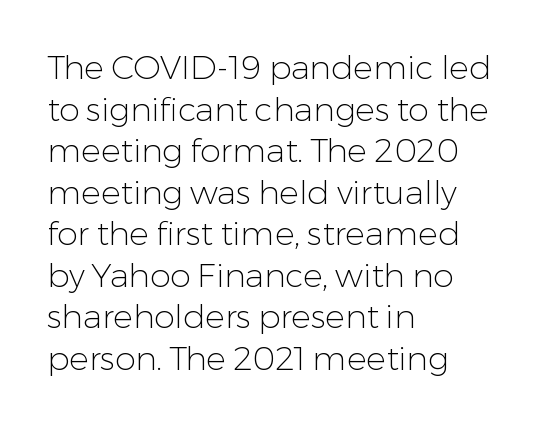
Looks like regular typesetting: each glyph gets only the width it needs. Caption: multi-line text, flush left, ragged right. Nope, no serifs anywhere on these letters. Students, note that the glyphs here touch the page at normal intervals. The string is rendered with underlining switched off.
